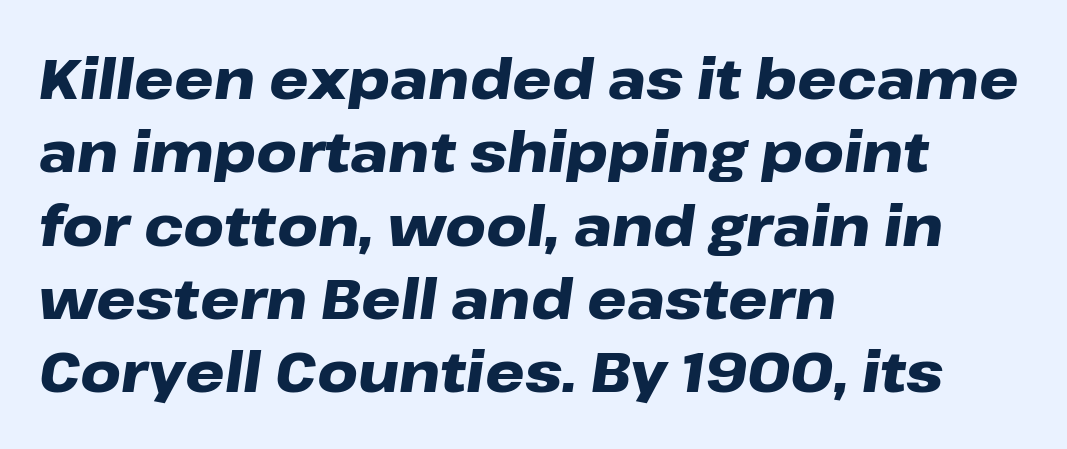
Compared with ordinary roman type, these characters are visibly tilted. The typesetting leans heavy: a genuine bold. These lines sit exactly where default settings would place them. Lines of text with bare space underneath.
